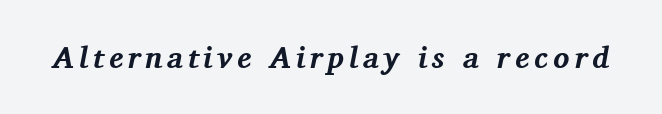
{"serif": "yes", "italic": "yes", "lean": "right", "slant_degrees": 11, "bold": "yes", "weight": "bold", "width": "normal", "stroke_contrast": "medium", "x_height": "medium", "monospaced": "no", "underline": "no", "glyph_px": 30}
